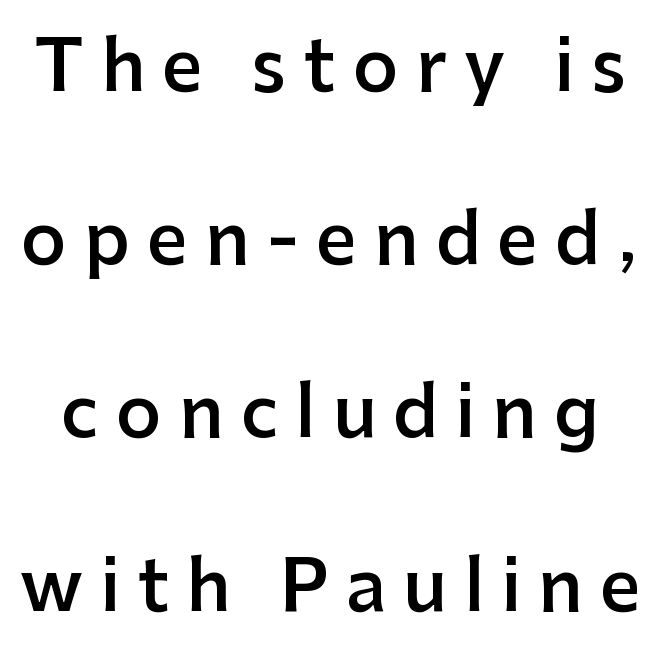
The image shows 71 px semibold sans-serif type, upright; set loose line spacing (2.44x), unusually wide letter spacing (+0.24 em), not underlined; low stroke contrast and a medium x-height.
